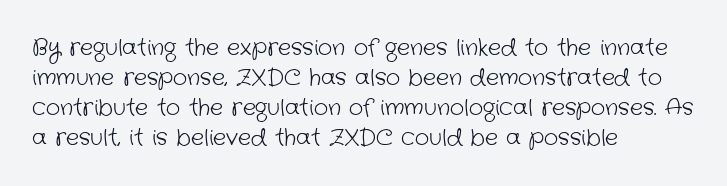
Q: Is the text bold? A: No.
Q: Is the text underlined? A: No.
Q: How is the paragraph aligned? A: Left-aligned.
Q: Is the spacing between letters normal or unusually wide? A: Normal.
Q: Is the spacing between lines tight, normal or loose? A: Normal.
